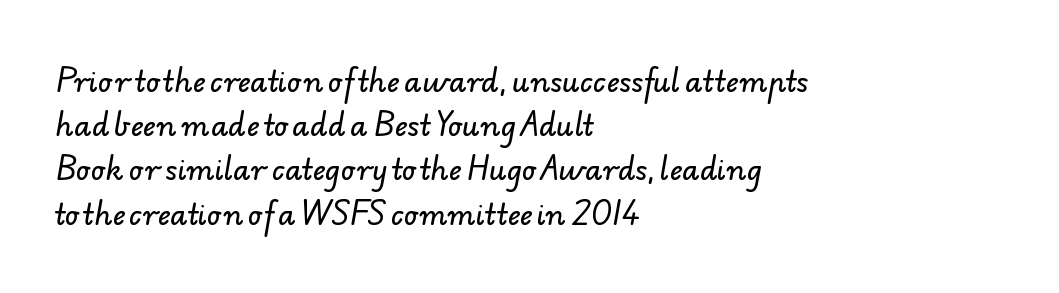
{"serif": "no", "width": "normal", "stroke_contrast": "low", "x_height": "small", "monospaced": "no", "underline": "no", "align": "left", "line_spacing": "normal", "line_spacing_ratio": 1.58, "letter_spacing": "normal", "letter_spacing_em": 0.0, "glyph_px": 28}
